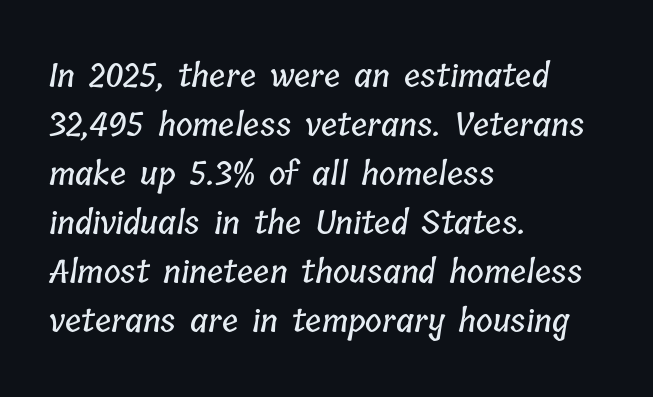
The image shows 32 px condensed type; set left-aligned, normal line spacing (1.53x), normal letter spacing, not underlined; low stroke contrast and a medium x-height.
